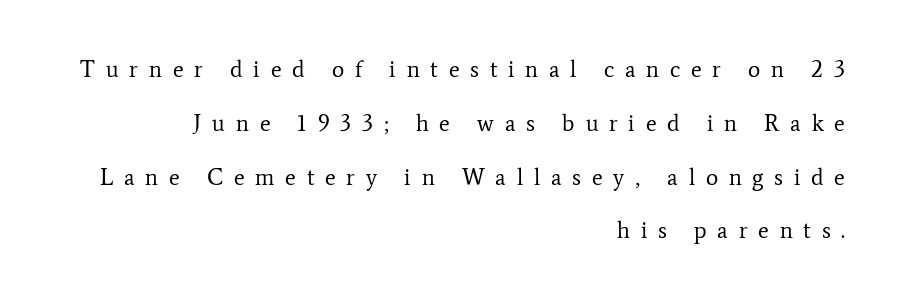
Q: Is the text bold? A: No.
Q: Is the text italic (slanted)? A: No, it is upright.
Q: Is the text underlined? A: No.
Q: How is the paragraph aligned? A: Right-aligned.
Q: Is the spacing between letters normal or unusually wide? A: Unusually wide.
Q: Is the spacing between lines tight, normal or loose? A: Loose.
